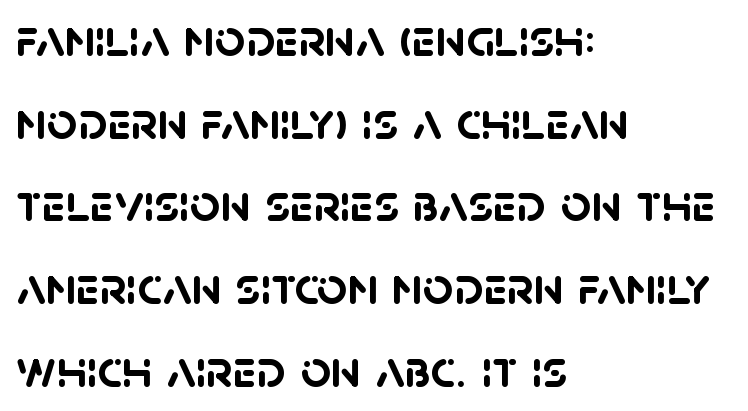
The space between consecutive lines is moderate. All the whitespace from short lines collects on the right. Underlining? Definitely not there. These lines keep a tight, regular rhythm from letter to letter. Plenty of ink on the page — the face is bold. You could not count columns in this text — the font is proportionally spaced.
